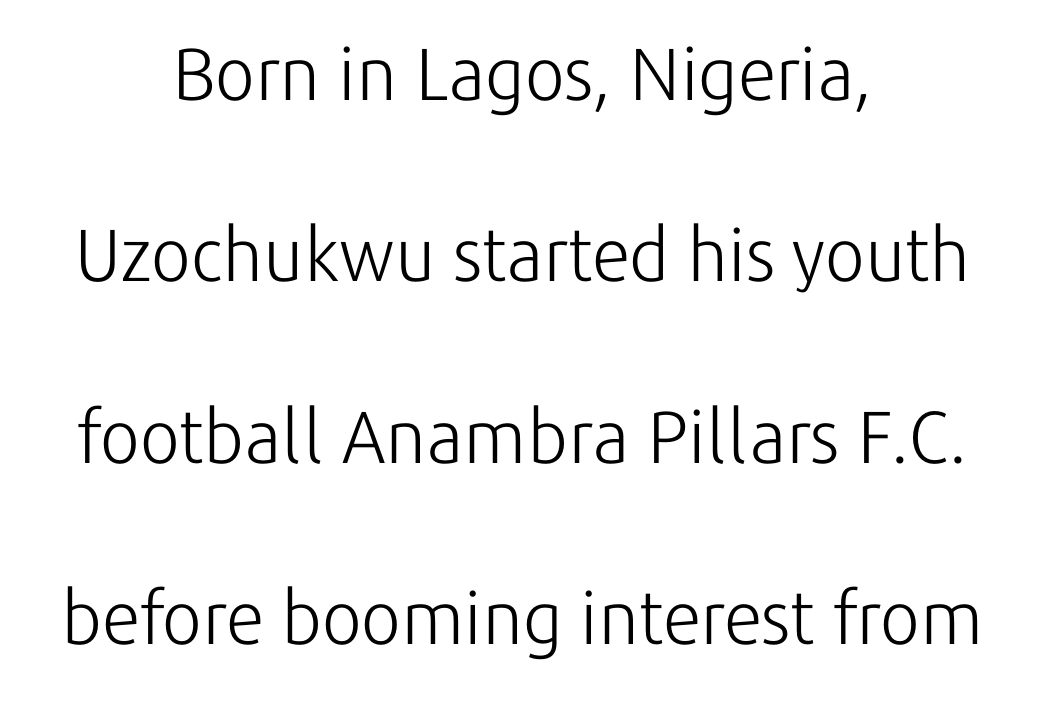
The image shows 74 px light sans-serif type, upright; set centered, loose line spacing (2.45x), normal letter spacing, not underlined; low stroke contrast and a medium x-height.
